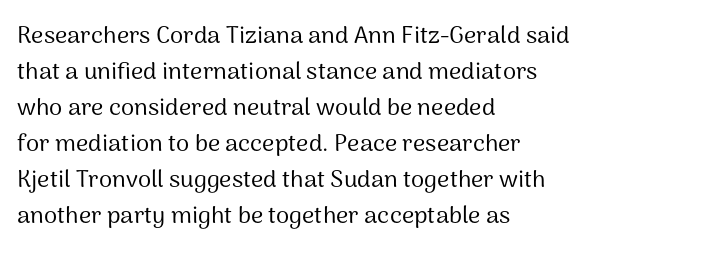
Q: Is the text bold? A: No.
Q: Is the text italic (slanted)? A: No, it is upright.
Q: Is the text underlined? A: No.
Q: How is the paragraph aligned? A: Left-aligned.
Q: Is the spacing between letters normal or unusually wide? A: Normal.
Q: Is the spacing between lines tight, normal or loose? A: Normal.
